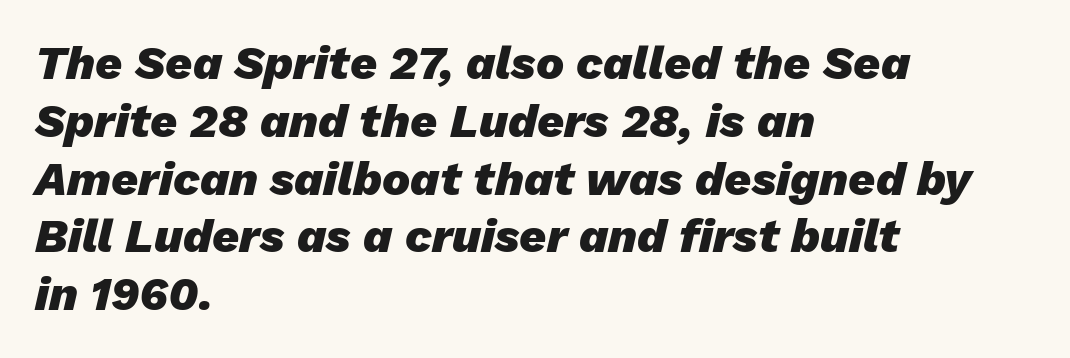
Q: Is the text bold? A: Yes.
Q: Is the text italic (slanted)? A: Yes, it leans right by about 13 degrees.
Q: Is the text underlined? A: No.
Q: How is the paragraph aligned? A: Left-aligned.
Q: Is the spacing between letters normal or unusually wide? A: Normal.
Q: Width (condensed, normal, or wide)? A: Normal.
Q: Stroke contrast? A: Low.
Q: x-height? A: Medium.
Q: Monospaced? A: No.
